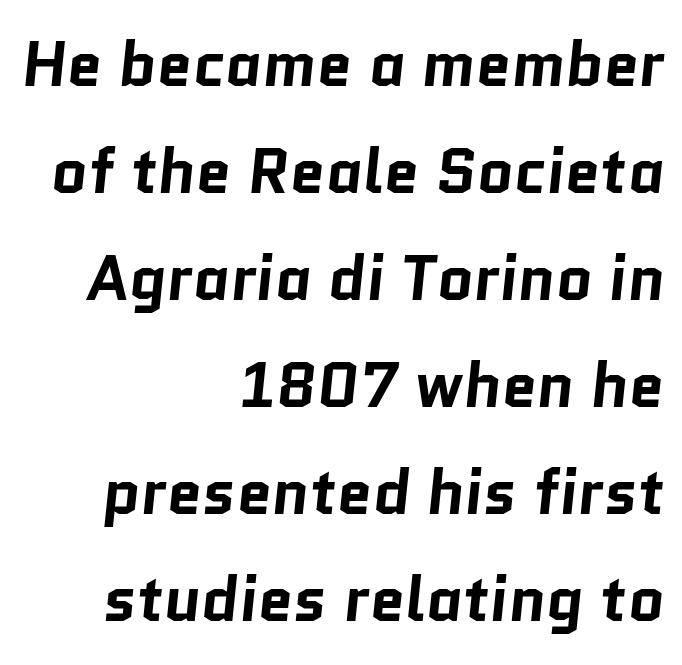
Only glyphs here, with clear space below each row. Set as a true bold cut, around the 700 mark. The compositor pushed each line to the right boundary. Evenly set lines give the paragraph a standard silhouette. The face used here is a sans, in the tradition of grotesques and geometrics.
